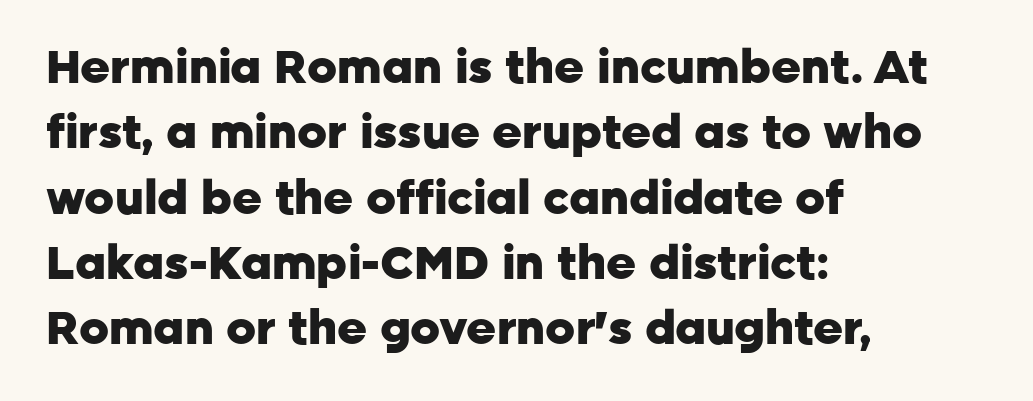
The image shows 46 px heavy sans-serif type, upright; set left-aligned, normal line spacing (1.42x), normal letter spacing, not underlined; low stroke contrast and a medium x-height.
